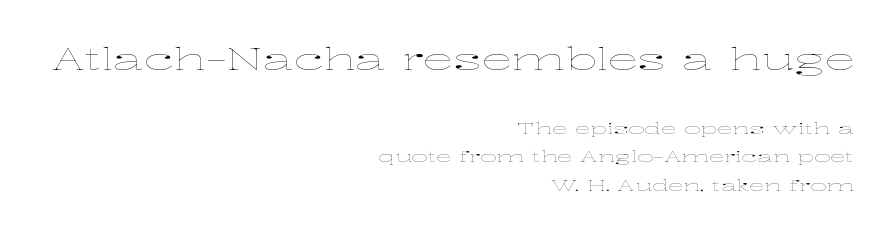
The image shows 31 px thin, wide type, upright; set right-aligned, line spacing 1.78x, normal letter spacing, not underlined; the first (top) block is 1.94x larger; low stroke contrast and a medium x-height.
